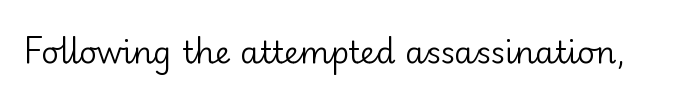
Q: Is the text bold? A: No.
Q: Is the text italic (slanted)? A: No, it is upright.
Q: Is the typeface a serif or a sans-serif typeface? A: Sans-serif.
Q: Is the text underlined? A: No.
Q: Is the spacing between letters normal or unusually wide? A: Normal.
Q: Width (condensed, normal, or wide)? A: Normal.
Q: Stroke contrast? A: Low.
Q: x-height? A: Small.
Q: Monospaced? A: No.
